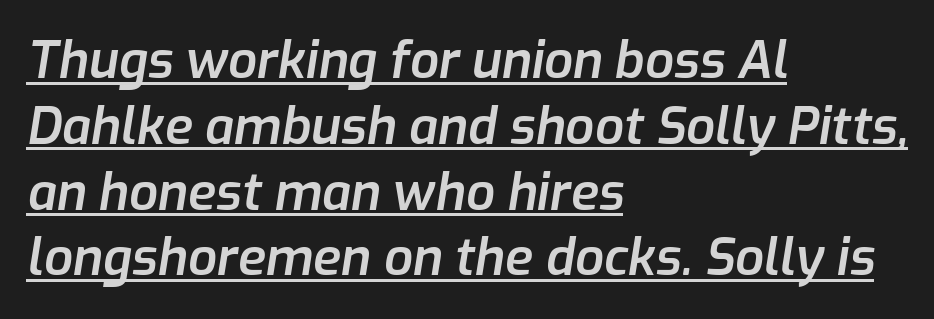
Letter spacing: default. Reading down the column, the eye jumps a familiar distance to each next line. Does the weight exceed regular? Yes, but only to semibold. Which margin do the lines hug? The left one — the right edge is uneven. Is the type slanted? Yes — the strokes lean at a clear angle.
